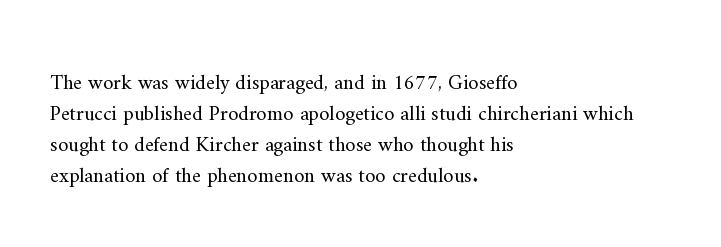
The image shows 21 px text type, upright; set left-aligned, normal line spacing (1.48x), normal letter spacing, not underlined.
